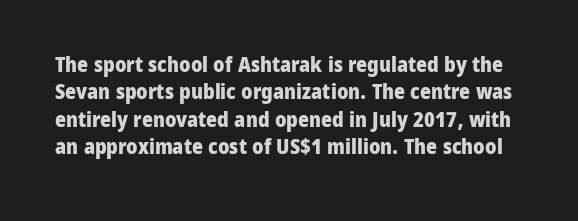
{"italic": "no", "bold": "yes", "underline": "no", "line_spacing": "normal", "line_spacing_ratio": 1.3, "letter_spacing": "normal", "letter_spacing_em": 0.0, "glyph_px": 21}
